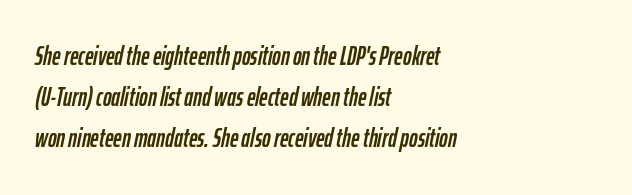
Q: Is the text italic (slanted)? A: Yes, it leans right by about 12 degrees.
Q: Is the text underlined? A: No.
Q: How is the paragraph aligned? A: Left-aligned.
Q: Is the spacing between letters normal or unusually wide? A: Normal.
Q: Is the spacing between lines tight, normal or loose? A: Normal.
